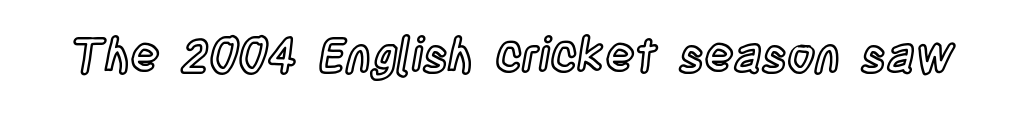
Q: Is the text italic (slanted)? A: Yes.
Q: Is the text underlined? A: No.
Q: Is the spacing between letters normal or unusually wide? A: Normal.
Q: Width (condensed, normal, or wide)? A: Condensed.
Q: x-height? A: Large.
Q: Monospaced? A: No.
